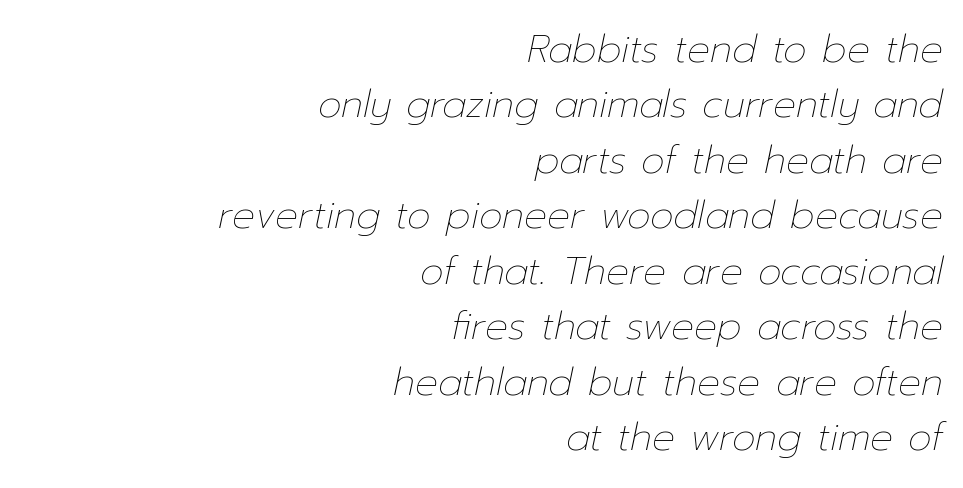
Think standard paragraph weight, or any step lighter than that. Does the copy run flush right? Yes — the right margin is perfectly even. A clean baseline with only descenders dipping below it. Is this a fixed-width face? No — the glyphs have proportional, varying widths.
